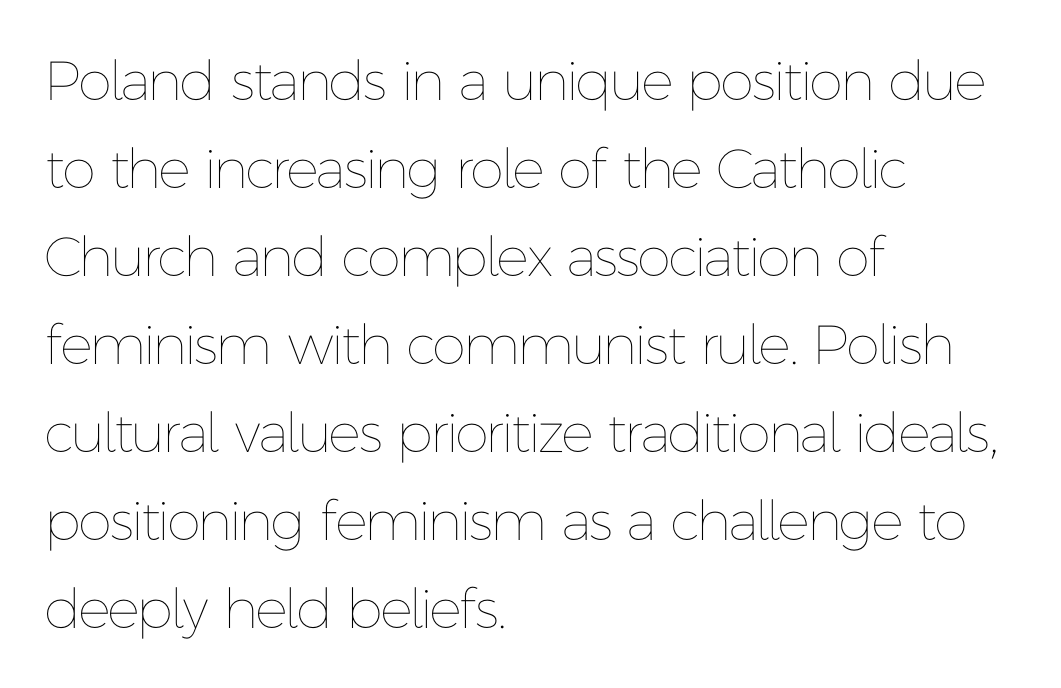
Nothing unusual about the tracking: characters are spaced as the font intends. Vertically, the passage feels balanced, rows spaced as you'd expect. Heaviness? Minimal to ordinary, like unemphasized prose. Proportional: the letters do not fall into vertical columns. Horizontally, the lines are justified to the leading edge only. The lettering holds an erect, upright posture throughout.
